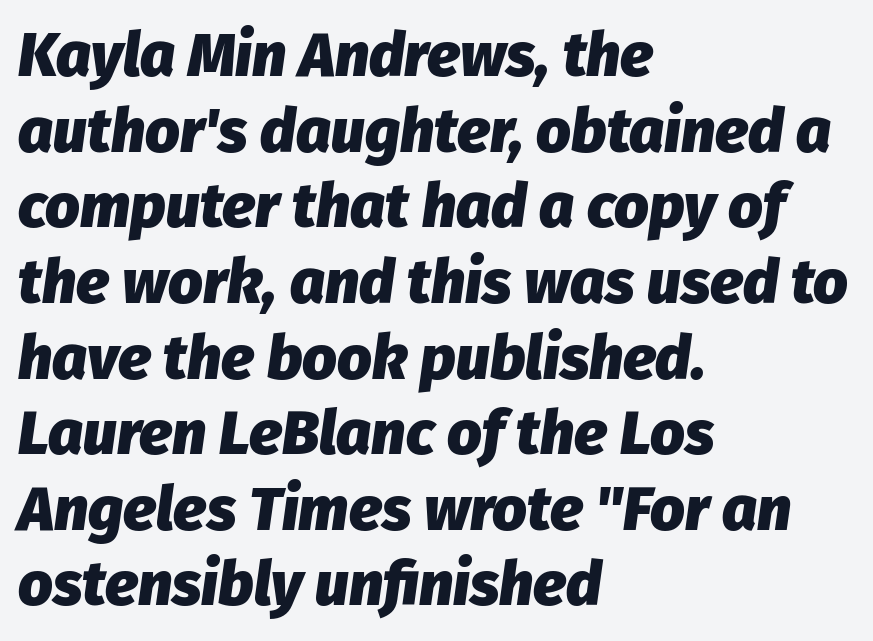
Q: Is the text bold? A: Yes.
Q: Is the text italic (slanted)? A: Yes, it leans right by about 8 degrees.
Q: Is the text underlined? A: No.
Q: How is the paragraph aligned? A: Left-aligned.
Q: Is the spacing between letters normal or unusually wide? A: Normal.
Q: Width (condensed, normal, or wide)? A: Normal.
Q: Stroke contrast? A: Low.
Q: x-height? A: Medium.
Q: Monospaced? A: No.
